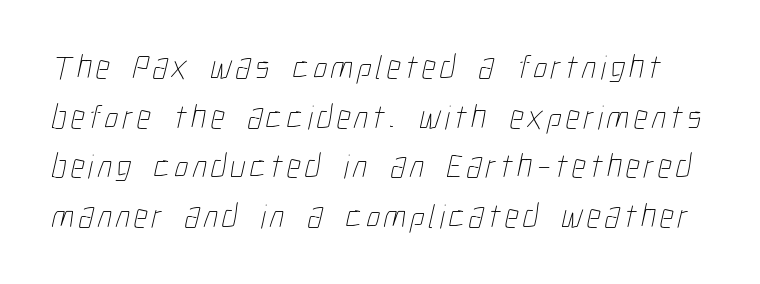
{"bold": "no", "weight": "thin", "width": "condensed", "stroke_contrast": "low", "x_height": "medium", "monospaced": "no", "underline": "no", "line_spacing": "normal", "line_spacing_ratio": 1.46, "glyph_px": 34}
